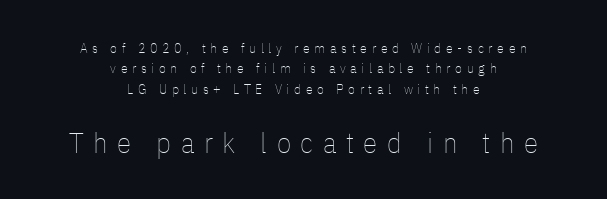
Q: Is the text bold? A: No.
Q: Is the text italic (slanted)? A: No, it is upright.
Q: Is the text underlined? A: No.
Q: How is the paragraph aligned? A: Centered.
Q: Is the spacing between letters normal or unusually wide? A: Unusually wide.
Q: Is the spacing between lines tight, normal or loose? A: Normal.
Q: Which block of text is set in a larger size, the first (top) or the second (bottom)? A: The second (bottom) one.
Q: Width (condensed, normal, or wide)? A: Condensed.
Q: Stroke contrast? A: Low.
Q: x-height? A: Medium.
Q: Monospaced? A: No.
